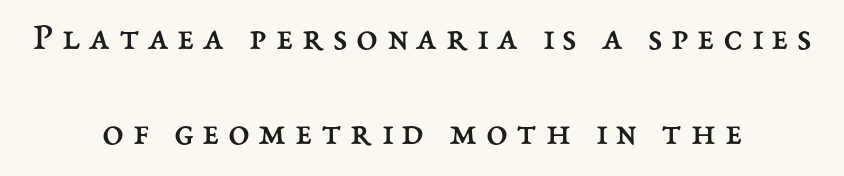
Q: Is the text bold? A: No.
Q: Is the text italic (slanted)? A: No, it is upright.
Q: Is the text underlined? A: No.
Q: How is the paragraph aligned? A: Centered.
Q: Is the spacing between letters normal or unusually wide? A: Unusually wide.
Q: Is the spacing between lines tight, normal or loose? A: Loose.
Q: Width (condensed, normal, or wide)? A: Normal.
Q: Stroke contrast? A: Medium.
Q: x-height? A: Medium.
Q: Monospaced? A: No.
